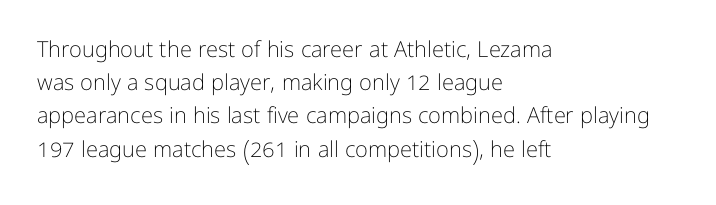
The image shows 22 px text type, upright; set left-aligned, normal line spacing (1.51x), normal letter spacing, not underlined.
